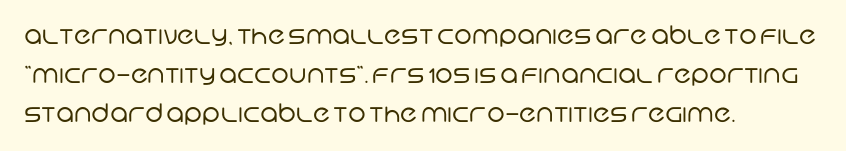
{"bold": "no", "underline": "no", "align": "left", "line_spacing": "normal", "line_spacing_ratio": 1.56, "letter_spacing": "normal", "letter_spacing_em": 0.0, "glyph_px": 25}
